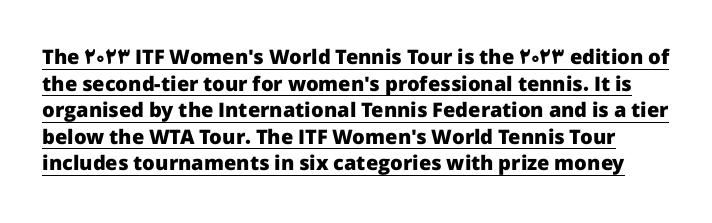
A continuous stroke trails under the words, as in a hyperlink. A dark, heavy texture on the line: the type is bold. In terms of leading, this rendering sits right in the middle. Default kerning and tracking; the words read as compact shapes. Designer's note — italics off, roman on.
